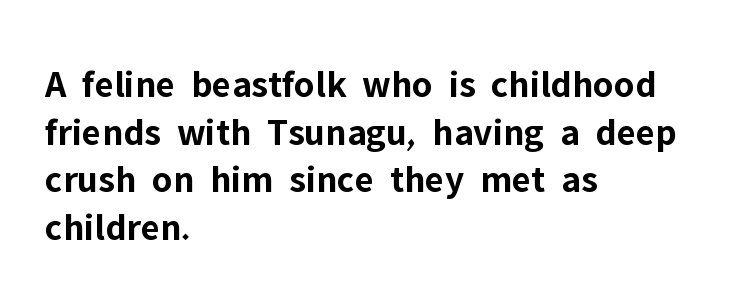
Nope, no serifs anywhere on these letters. The string is rendered with underlining switched off. Proportional: the letters do not fall into vertical columns. The letters are bold, with thick, heavy strokes. Is the letter spacing exaggerated? No — it looks like the ordinary default.
